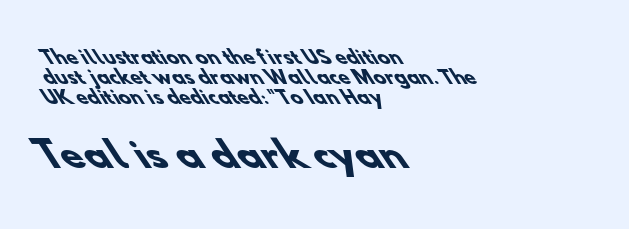
The image shows 36 px heavy sans-serif type; set left-aligned, tight line spacing (1.1x), normal letter spacing, not underlined; the second (bottom) block is 2.0x larger; low stroke contrast and a small x-height.
